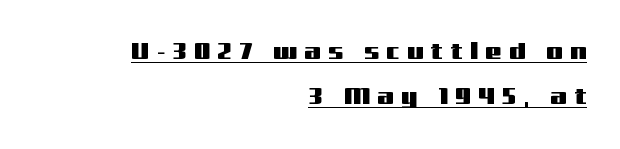
{"italic": "no", "underline": "yes", "align": "right", "line_spacing": "loose", "line_spacing_ratio": 1.97, "letter_spacing": "wide", "letter_spacing_em": 0.33, "glyph_px": 23}
